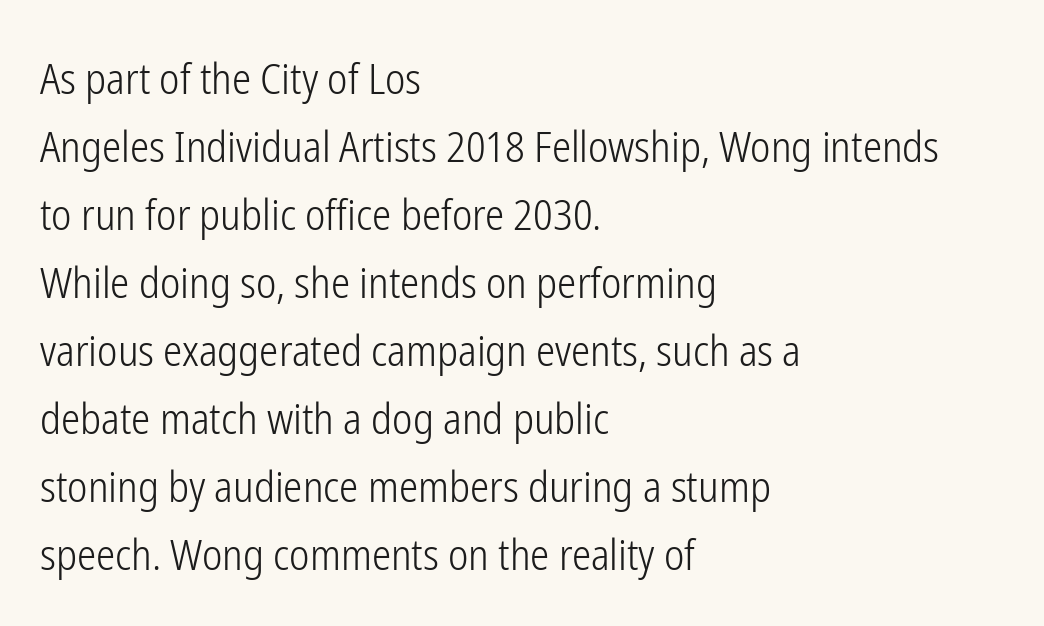
{"serif": "no", "italic": "no", "bold": "no", "weight": "light", "width": "condensed", "stroke_contrast": "low", "x_height": "medium", "monospaced": "no", "underline": "no", "align": "left", "line_spacing": "normal", "line_spacing_ratio": 1.58, "letter_spacing": "normal", "letter_spacing_em": 0.0, "glyph_px": 43}
